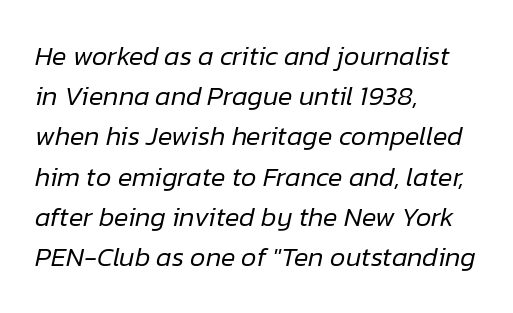
Beneath every word, the page is bare. Each line starts at the same left margin while the right side varies. Think standard paragraph weight, or any step lighter than that. The line-height multiplier appears to be the usual default. Nobody touched the tracking dial on this one.
